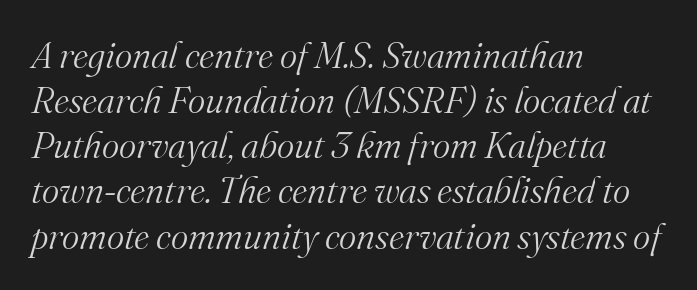
The image shows 37 px light serif type, italic (leaning right); set left-aligned, line spacing 1.22x, normal letter spacing, not underlined; medium stroke contrast and a small x-height.
